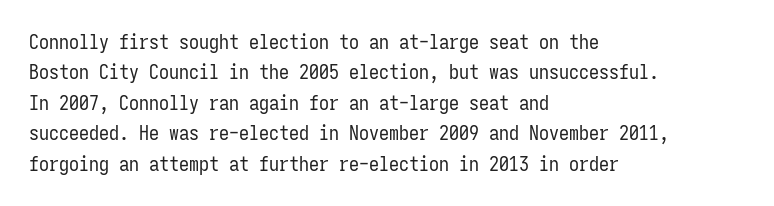
Q: Is the text bold? A: No.
Q: Is the text italic (slanted)? A: No, it is upright.
Q: Is the text underlined? A: No.
Q: How is the paragraph aligned? A: Left-aligned.
Q: Is the spacing between letters normal or unusually wide? A: Normal.
Q: Is the spacing between lines tight, normal or loose? A: Normal.
